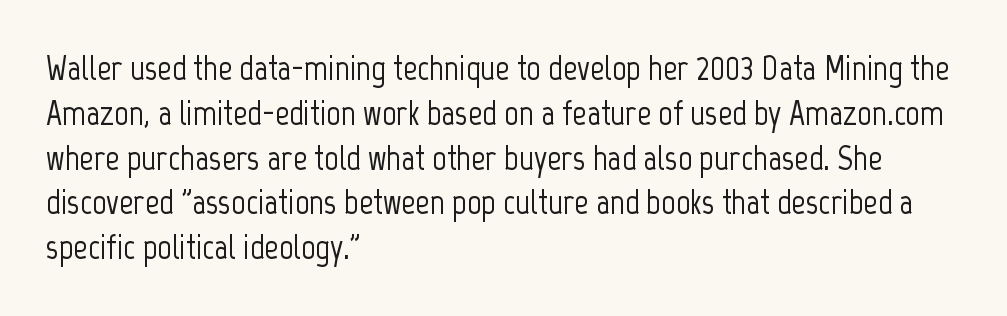
Q: Is the text italic (slanted)? A: No, it is upright.
Q: Is the typeface a serif or a sans-serif typeface? A: Sans-serif.
Q: Is the text underlined? A: No.
Q: How is the paragraph aligned? A: Left-aligned.
Q: Is the spacing between letters normal or unusually wide? A: Normal.
Q: Is the spacing between lines tight, normal or loose? A: Normal.
Q: Width (condensed, normal, or wide)? A: Condensed.
Q: Stroke contrast? A: Low.
Q: x-height? A: Medium.
Q: Monospaced? A: No.
